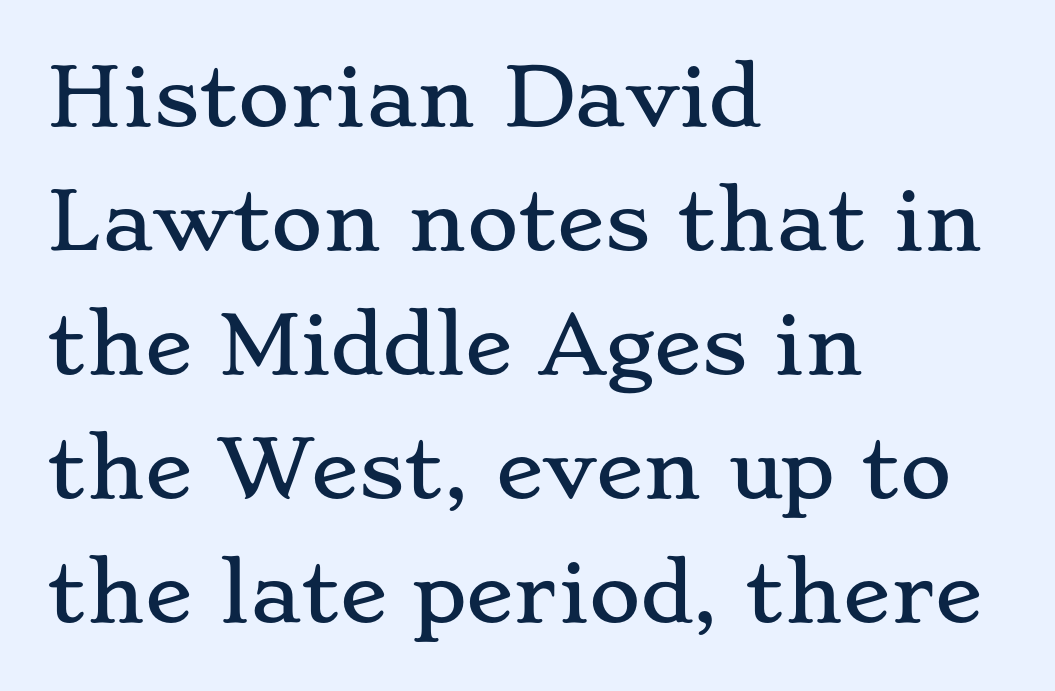
{"serif": "yes", "italic": "no", "width": "wide", "stroke_contrast": "low", "x_height": "small", "monospaced": "no", "underline": "no", "align": "left", "line_spacing": "normal", "line_spacing_ratio": 1.57, "letter_spacing": "normal", "letter_spacing_em": 0.0, "glyph_px": 79}
